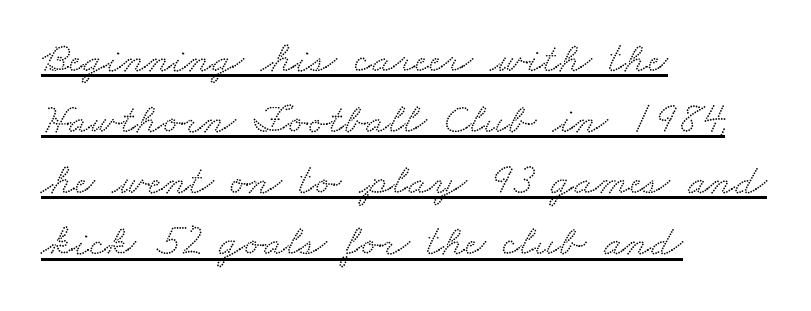
Glance below the letters and you will spot a drawn line. Letterform terminals end in serifs throughout the passage. This sample has the flowing, uneven cadence of proportional lettering. Regarding leading, the lines here are spaced in the standard way.
